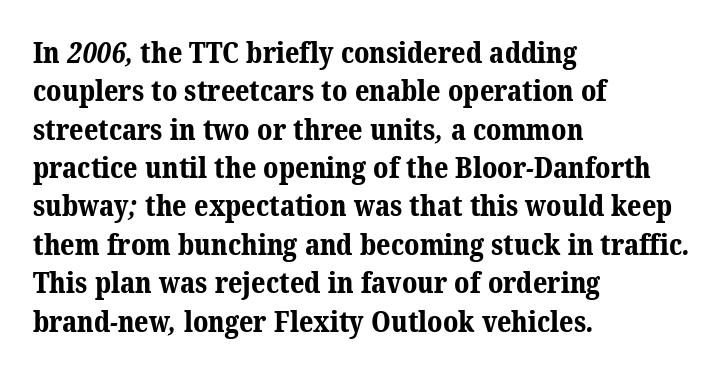
The face used here is proportionally spaced, like ordinary book or web type. Strokes here are thick enough to call this a true bold. The text was rendered using a seriffed face with decorative stroke endings. Casual observation: everything's shoved over to the left. Vertical spacing — default. Here the glyphs are tracked normally, forming tight word shapes.
